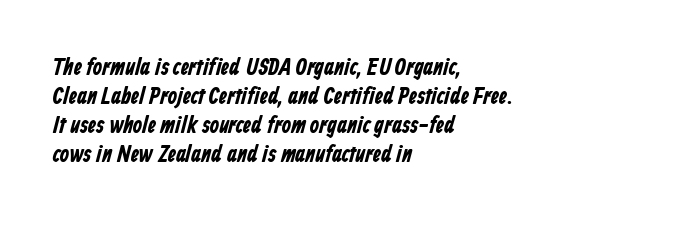
Q: Is the text bold? A: Yes.
Q: Is the text underlined? A: No.
Q: How is the paragraph aligned? A: Left-aligned.
Q: Is the spacing between letters normal or unusually wide? A: Normal.
